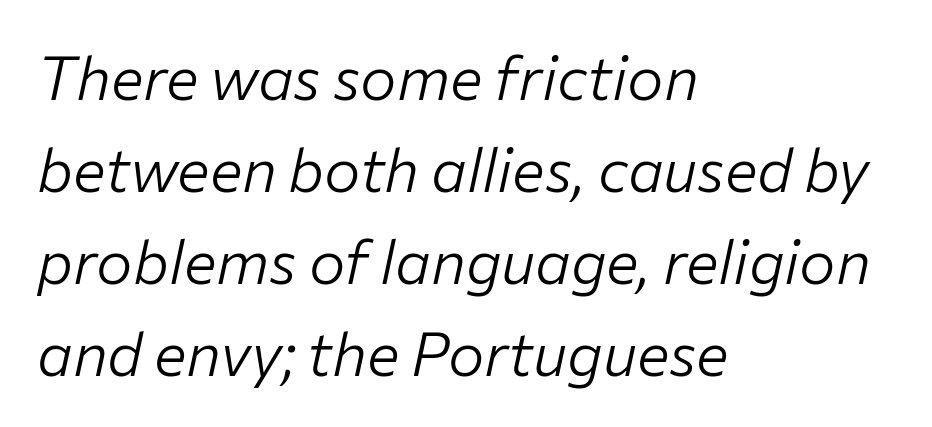
{"italic": "yes", "lean": "right", "slant_degrees": 12, "bold": "no", "weight": "light", "width": "normal", "stroke_contrast": "low", "x_height": "medium", "monospaced": "no", "underline": "no", "align": "left", "line_spacing": "normal", "line_spacing_ratio": 1.51, "letter_spacing": "normal", "letter_spacing_em": 0.0, "glyph_px": 61}
